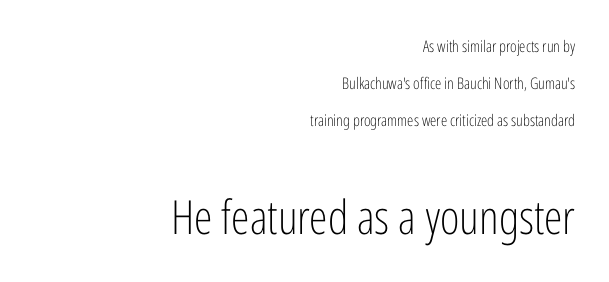
The image shows 47 px light, condensed sans-serif type, upright; set right-aligned, loose line spacing (2.32x), normal letter spacing, not underlined; the second (bottom) block is 2.94x larger; low stroke contrast and a medium x-height.
